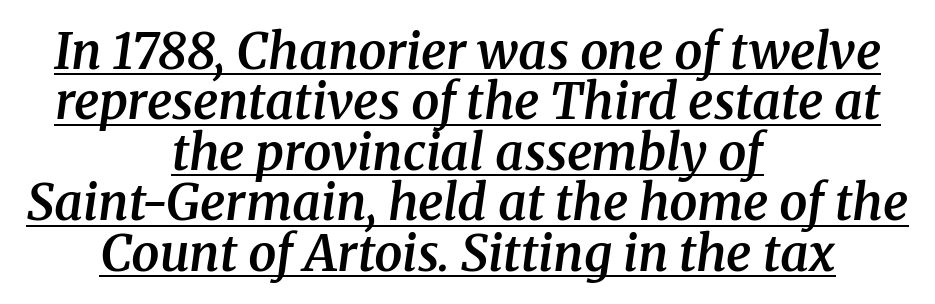
{"serif": "yes", "italic": "yes", "lean": "right", "slant_degrees": 8, "bold": "semi", "weight": "semibold", "width": "normal", "stroke_contrast": "medium", "x_height": "medium", "monospaced": "no", "underline": "yes", "align": "center", "line_spacing": "tight", "line_spacing_ratio": 1.01, "letter_spacing": "normal", "letter_spacing_em": 0.0, "glyph_px": 50}
